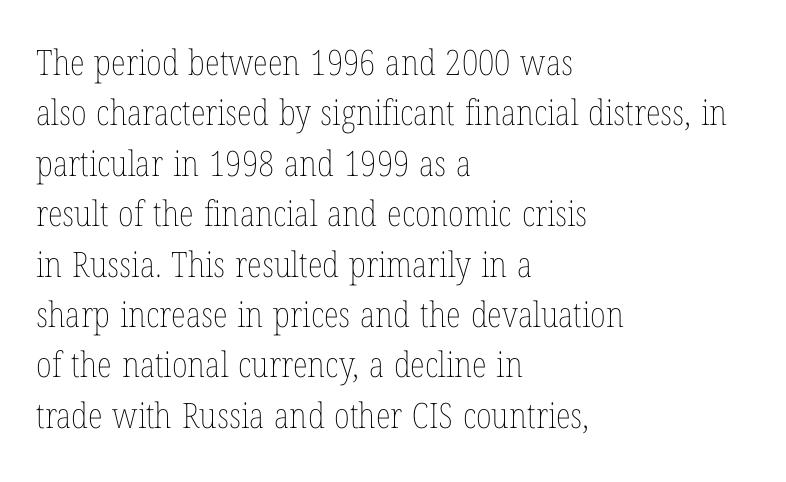
Interline gaps are of average width in this sample. Every character sits straight up, as roman type does. If you drew a ruler down the left edge, every line would touch it. The baseline area is clear.
